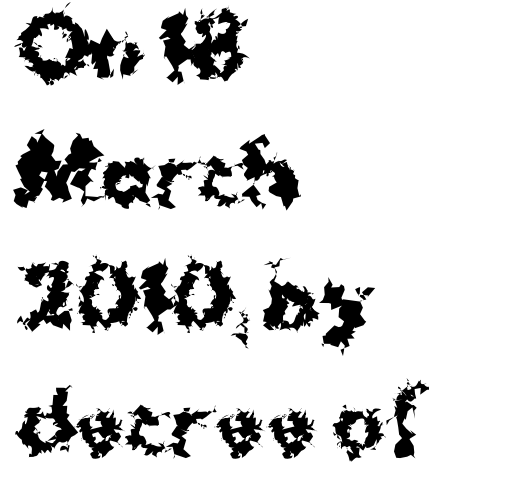
Horizontally, the lines are justified to the leading edge only. Here the designer chose a conventional face with non-uniform glyph widths. The block of text has a typical density, with ordinary space between rows. The space directly below the letters is spotless. Heavy, bold letterforms.
